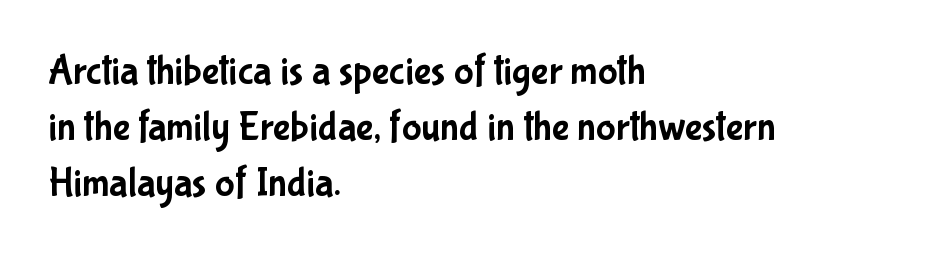
Q: Is the text italic (slanted)? A: No, it is upright.
Q: Is the typeface a serif or a sans-serif typeface? A: Sans-serif.
Q: Is the text underlined? A: No.
Q: How is the paragraph aligned? A: Left-aligned.
Q: Is the spacing between letters normal or unusually wide? A: Normal.
Q: Is the spacing between lines tight, normal or loose? A: Normal.
Q: Width (condensed, normal, or wide)? A: Condensed.
Q: Stroke contrast? A: Low.
Q: x-height? A: Medium.
Q: Monospaced? A: No.
